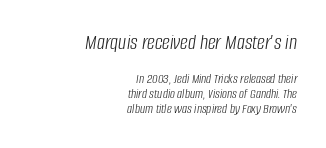
The image shows 22 px text type, italic (leaning right); set right-aligned, tight line spacing (1.07x), normal letter spacing, not underlined; the first (top) block is 1.57x larger.
